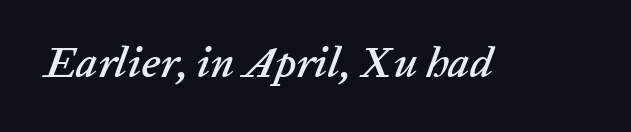
{"italic": "yes", "lean": "right", "slant_degrees": 20, "width": "normal", "stroke_contrast": "low", "x_height": "medium", "monospaced": "no", "underline": "no", "letter_spacing": "normal", "letter_spacing_em": 0.0, "glyph_px": 43}
